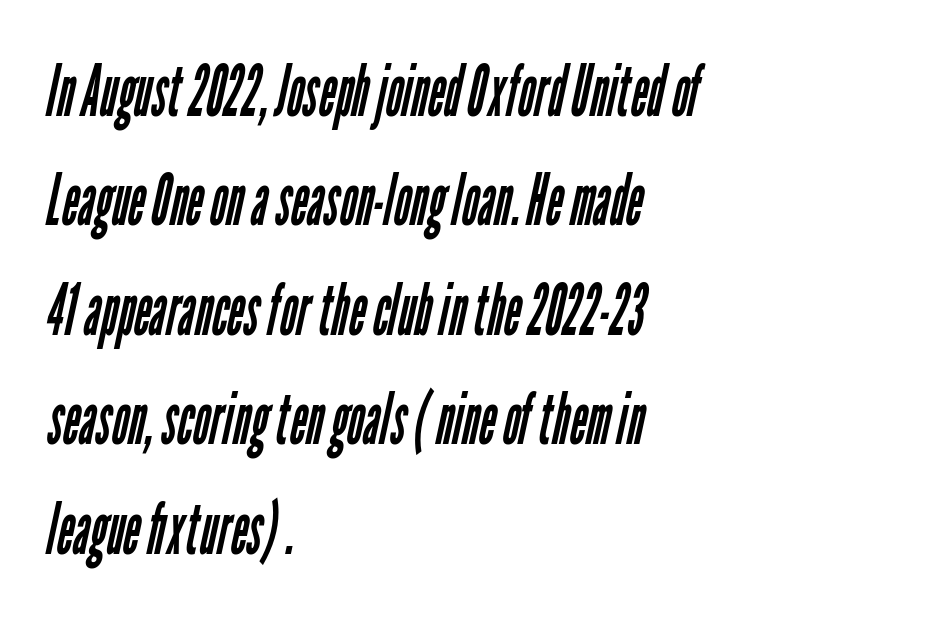
Q: Is the text bold? A: No.
Q: Is the typeface a serif or a sans-serif typeface? A: Sans-serif.
Q: Is the text underlined? A: No.
Q: How is the paragraph aligned? A: Left-aligned.
Q: Is the spacing between letters normal or unusually wide? A: Normal.
Q: Is the spacing between lines tight, normal or loose? A: Normal.
Q: Width (condensed, normal, or wide)? A: Condensed.
Q: Stroke contrast? A: Low.
Q: x-height? A: Medium.
Q: Monospaced? A: No.
